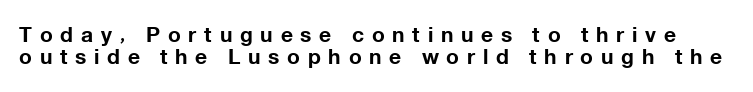
{"italic": "no", "bold": "yes", "underline": "no", "line_spacing": "tight", "line_spacing_ratio": 1.04, "letter_spacing": "wide", "letter_spacing_em": 0.37, "glyph_px": 21}
